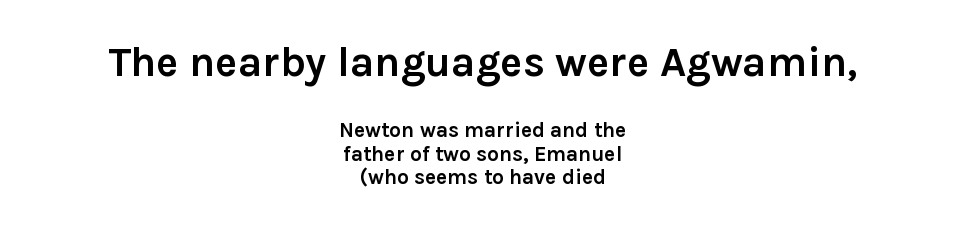
Q: Is the text bold? A: Yes.
Q: Is the text italic (slanted)? A: No, it is upright.
Q: Is the typeface a serif or a sans-serif typeface? A: Sans-serif.
Q: Is the text underlined? A: No.
Q: How is the paragraph aligned? A: Centered.
Q: Is the spacing between letters normal or unusually wide? A: Normal.
Q: Is the spacing between lines tight, normal or loose? A: Tight.
Q: Which block of text is set in a larger size, the first (top) or the second (bottom)? A: The first (top) one.
Q: Width (condensed, normal, or wide)? A: Normal.
Q: Stroke contrast? A: Low.
Q: x-height? A: Medium.
Q: Monospaced? A: No.
